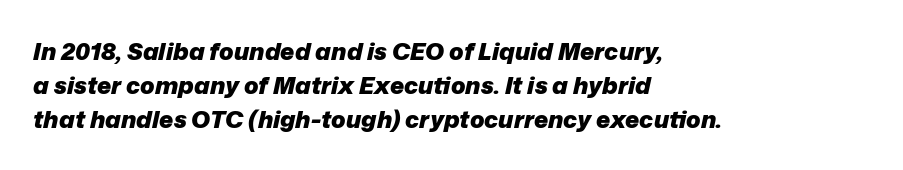
The image shows 24 px bold type, italic (leaning right); set left-aligned, normal line spacing (1.42x), normal letter spacing, not underlined.
